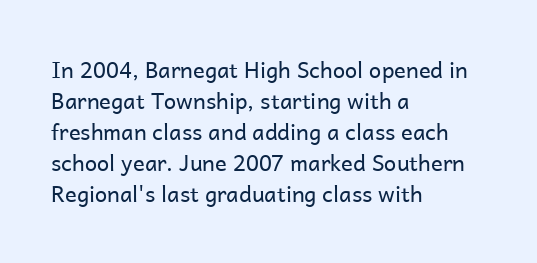
The words here are not underlined. Default kerning and tracking; the words read as compact shapes. The paragraph shown leans on its left margin. Posture: straight, roman, zero tilt. Vertical stems look standard width or narrower in stroke. Vertical spacing — default.
